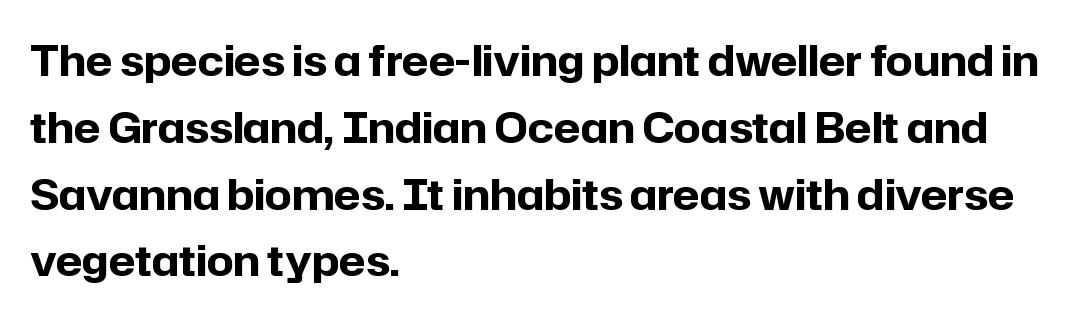
Weight: bold. Clear beneath every line of the passage. Rows of type keep a routine distance in the vertical direction. If you drew a line through each stem, it would be perfectly vertical. Each word holds together tightly as a unit, with standard inter-letter gaps.
